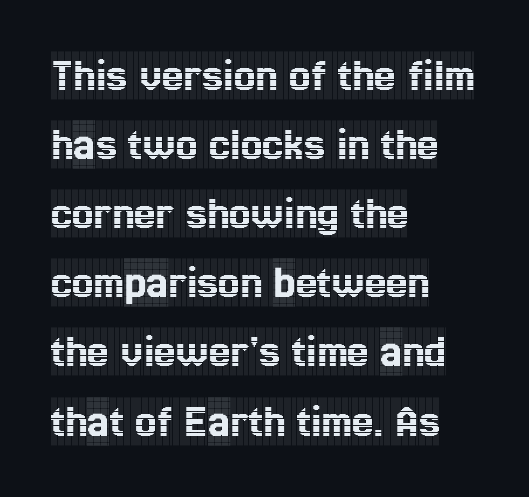
{"serif": "yes", "italic": "no", "width": "condensed", "x_height": "large", "monospaced": "no", "underline": "no", "align": "left", "line_spacing": "normal", "line_spacing_ratio": 1.44, "letter_spacing": "normal", "letter_spacing_em": 0.0, "glyph_px": 48}
